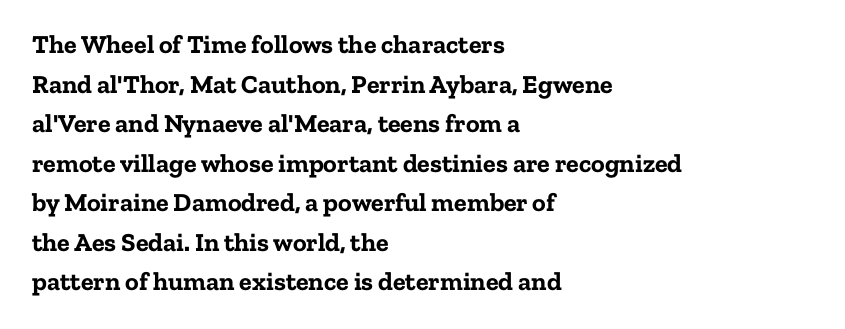
Line spacing here is normal. Words float on clear page, feet unadorned. Each glyph is drawn with heavy, bold strokes. There is no visible air inserted between adjacent glyphs. These lines are set flush left with a ragged right edge. This is roman type, the default non-slanted kind.
